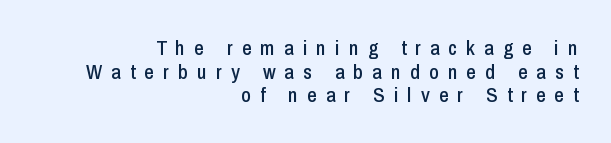
{"italic": "no", "underline": "no", "align": "right", "line_spacing": "tight", "line_spacing_ratio": 1.12, "letter_spacing": "wide", "letter_spacing_em": 0.43, "glyph_px": 21}
